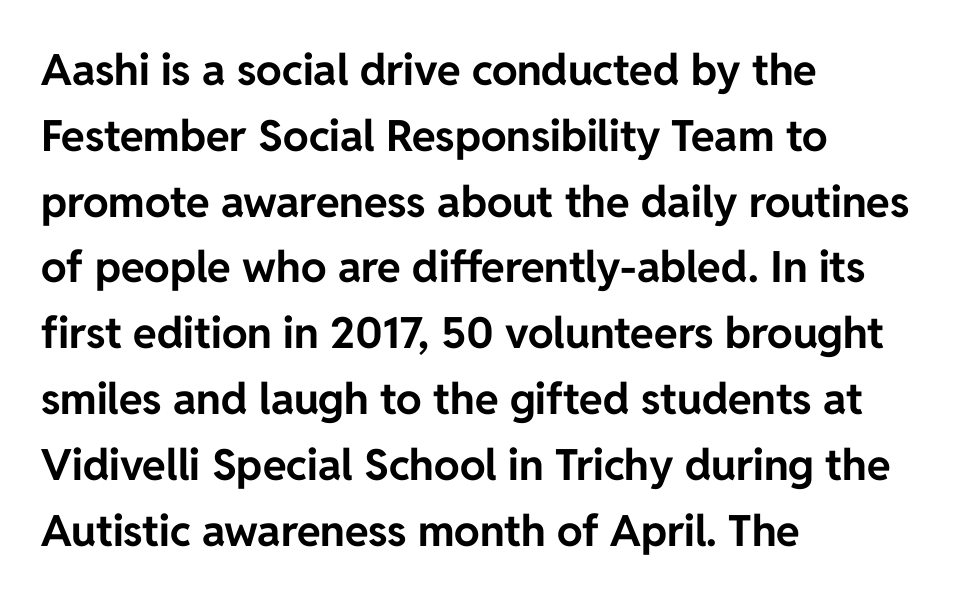
{"serif": "no", "italic": "no", "bold": "yes", "weight": "bold", "width": "normal", "stroke_contrast": "low", "x_height": "medium", "monospaced": "no", "underline": "no", "align": "left", "line_spacing": "normal", "line_spacing_ratio": 1.53, "letter_spacing": "normal", "letter_spacing_em": 0.0, "glyph_px": 43}
